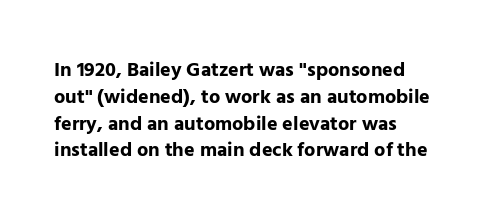
Q: Is the text bold? A: Yes.
Q: Is the text italic (slanted)? A: No, it is upright.
Q: Is the text underlined? A: No.
Q: How is the paragraph aligned? A: Left-aligned.
Q: Is the spacing between letters normal or unusually wide? A: Normal.
Q: Is the spacing between lines tight, normal or loose? A: Normal.
